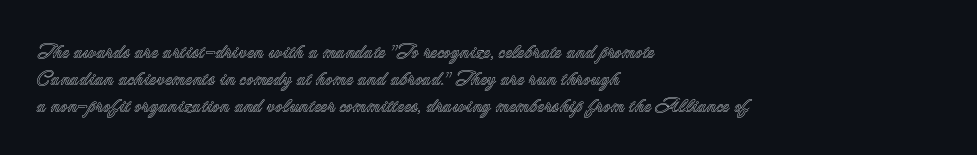
One-word summary of the alignment: left. The words here are not underlined. The passage shown stacks its lines at a standard gap.
